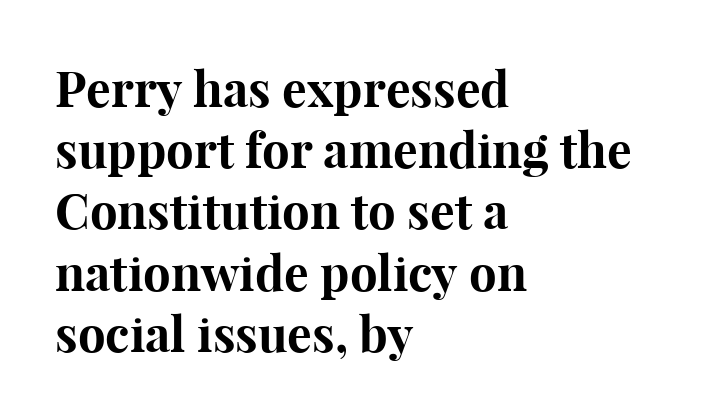
{"serif": "yes", "italic": "no", "bold": "yes", "weight": "bold", "width": "normal", "stroke_contrast": "high", "x_height": "medium", "monospaced": "no", "underline": "no", "align": "left", "line_spacing": "normal", "line_spacing_ratio": 1.25, "letter_spacing": "normal", "letter_spacing_em": 0.0, "glyph_px": 49}
